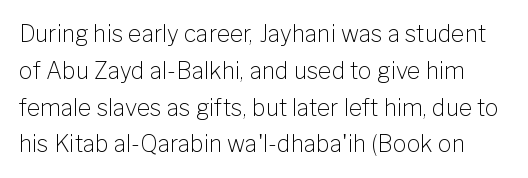
{"italic": "no", "bold": "no", "underline": "no", "line_spacing": "normal", "line_spacing_ratio": 1.6, "letter_spacing": "normal", "letter_spacing_em": 0.0, "glyph_px": 23}
